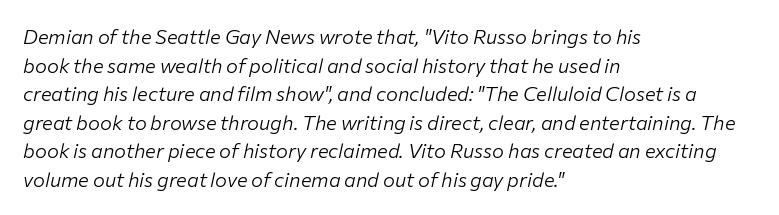
Each new line begins a customary step beneath the previous one. No chunkiness to these letters — they're not bold. Unmarked baselines from the first word to the last. Is the letter spacing exaggerated? No — it looks like the ordinary default.
